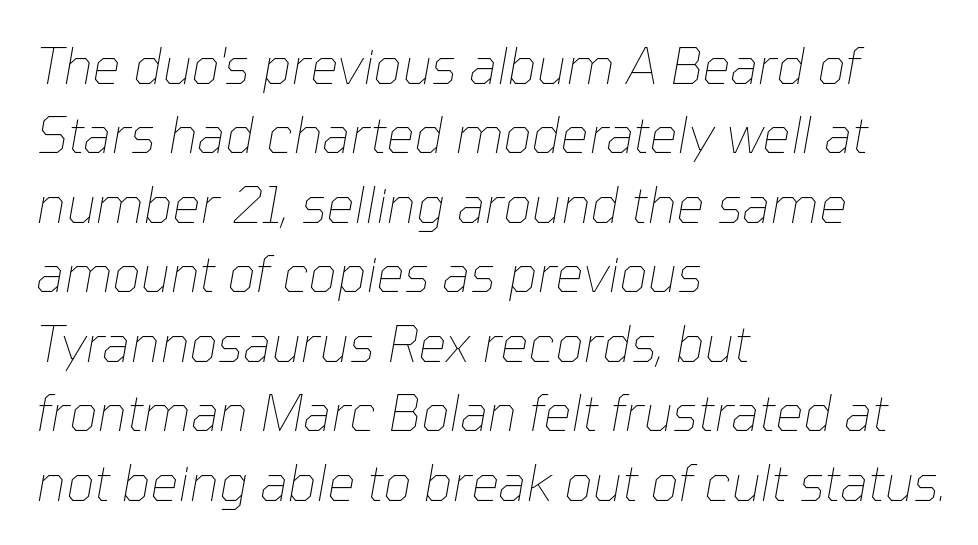
The image shows 50 px thin type, italic (leaning right); set left-aligned, normal line spacing (1.39x), normal letter spacing, not underlined; low stroke contrast and a medium x-height.
